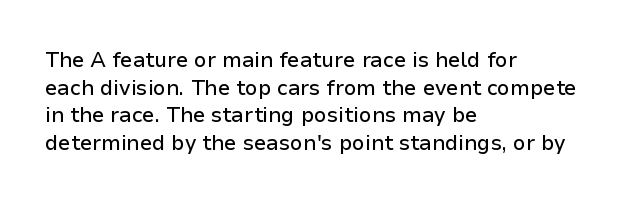
{"italic": "no", "underline": "no", "align": "left", "line_spacing": "normal", "line_spacing_ratio": 1.31, "letter_spacing": "normal", "letter_spacing_em": 0.0, "glyph_px": 21}
